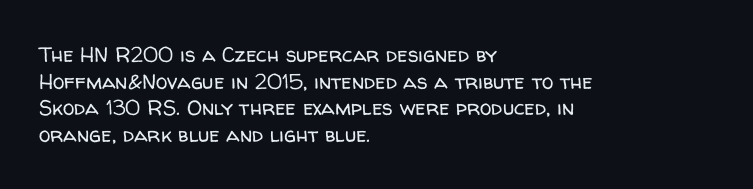
The image shows 21 px text type, upright; set left-aligned, normal line spacing (1.27x), normal letter spacing, not underlined.
